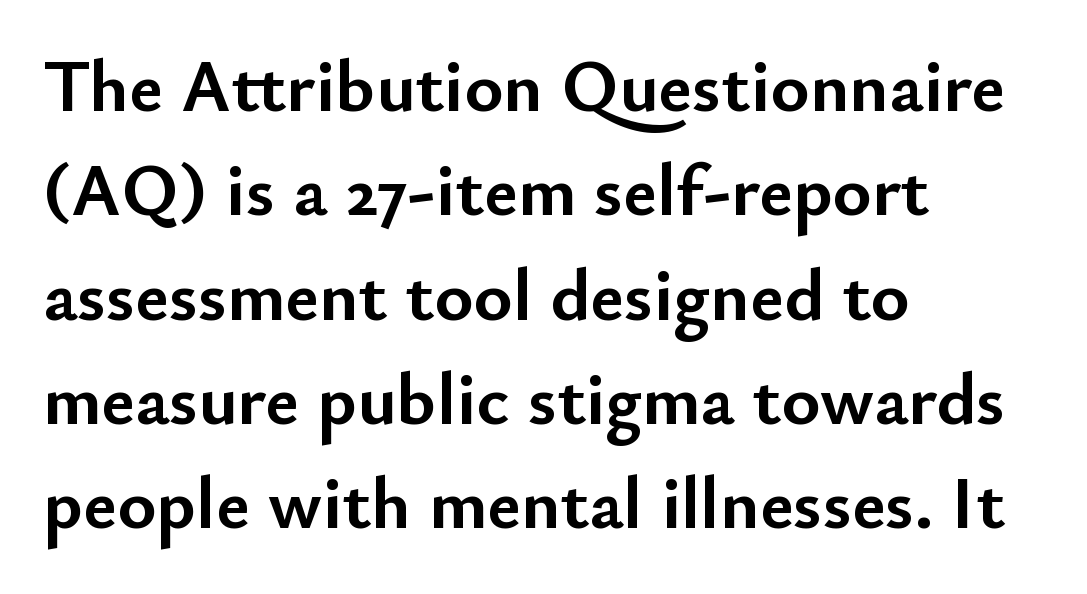
{"serif": "no", "italic": "no", "bold": "yes", "weight": "semibold", "width": "normal", "stroke_contrast": "low", "x_height": "small", "monospaced": "no", "underline": "no", "align": "left", "line_spacing": "normal", "line_spacing_ratio": 1.41, "letter_spacing": "normal", "letter_spacing_em": 0.0, "glyph_px": 74}
